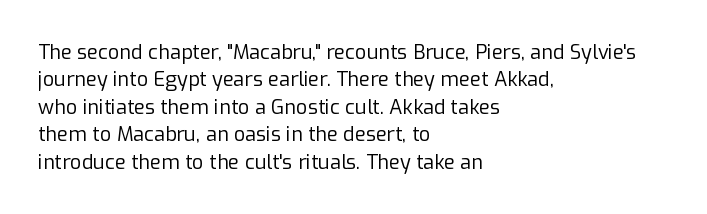
The image shows 20 px text type, upright; set left-aligned, normal line spacing (1.37x), normal letter spacing, not underlined.
